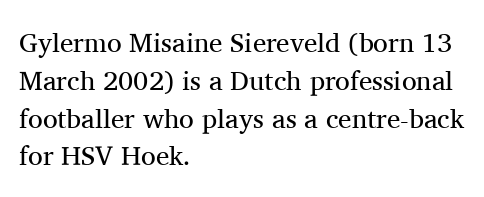
{"italic": "no", "bold": "no", "underline": "no", "align": "left", "line_spacing": "normal", "line_spacing_ratio": 1.4, "letter_spacing": "normal", "letter_spacing_em": 0.0, "glyph_px": 27}
